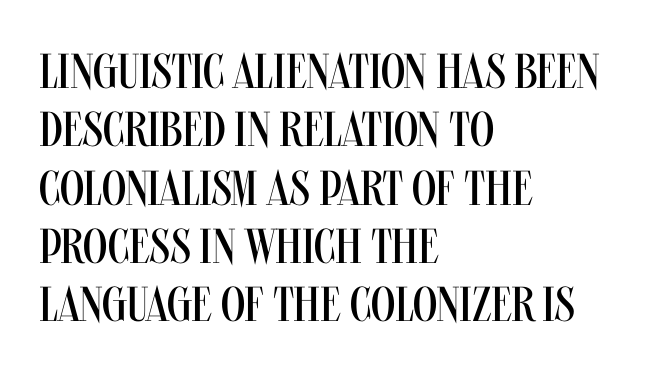
{"serif": "no", "italic": "no", "bold": "no", "weight": "regular", "width": "condensed", "stroke_contrast": "medium", "x_height": "large", "monospaced": "no", "underline": "no", "align": "left", "line_spacing_ratio": 1.19, "letter_spacing": "normal", "letter_spacing_em": 0.0, "glyph_px": 49}
